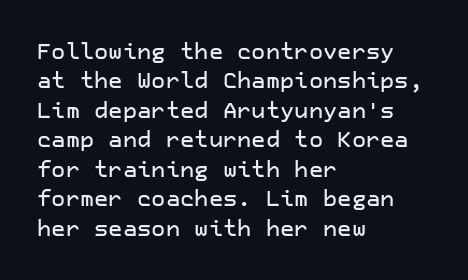
Q: Is the text italic (slanted)? A: No, it is upright.
Q: Is the text underlined? A: No.
Q: How is the paragraph aligned? A: Left-aligned.
Q: Is the spacing between letters normal or unusually wide? A: Normal.
Q: Is the spacing between lines tight, normal or loose? A: Normal.
